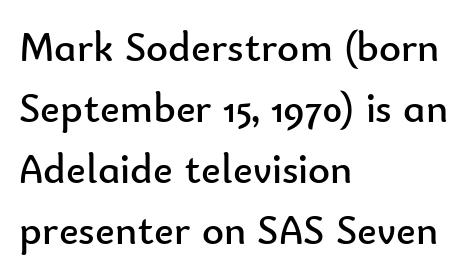
The image shows 42 px regular-weight sans-serif type, upright; set left-aligned, normal line spacing (1.45x), normal letter spacing, not underlined; low stroke contrast and a small x-height.
